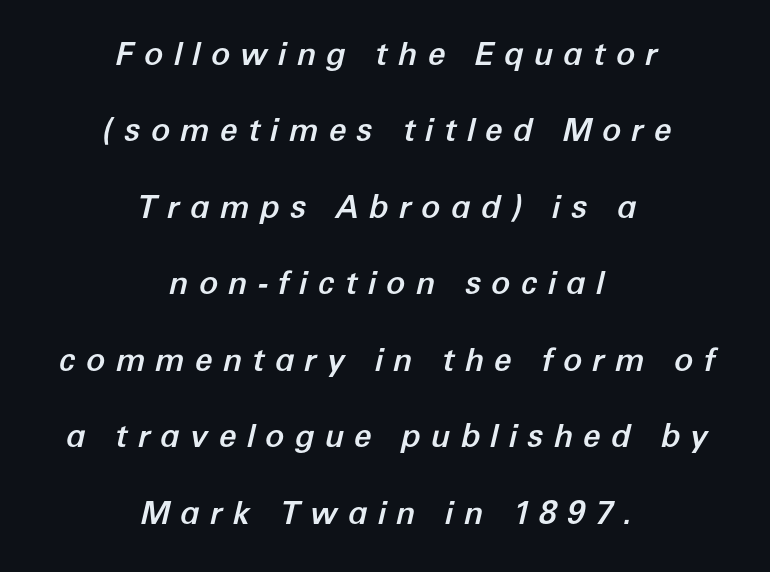
{"italic": "yes", "lean": "right", "slant_degrees": 12, "width": "normal", "stroke_contrast": "low", "x_height": "medium", "monospaced": "no", "underline": "no", "align": "center", "line_spacing": "loose", "line_spacing_ratio": 2.39, "letter_spacing": "wide", "letter_spacing_em": 0.31, "glyph_px": 32}
